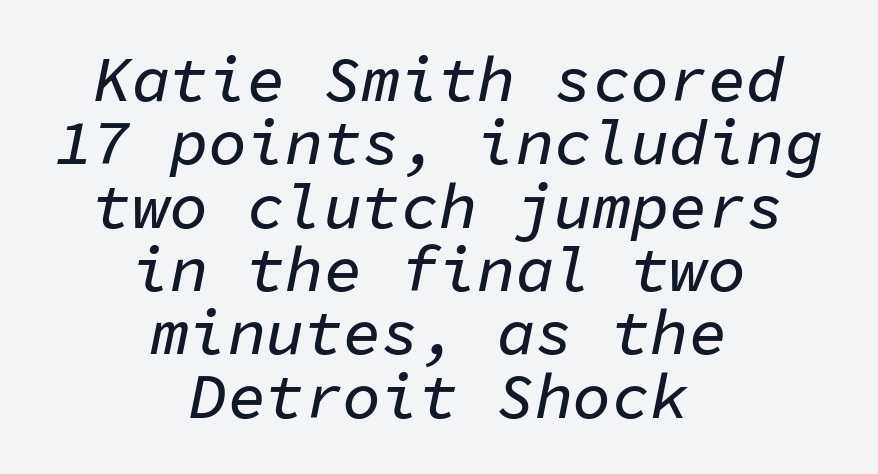
The image shows 64 px text type, italic (leaning right), monospaced; set centered, tight line spacing (0.99x), normal letter spacing, not underlined; low stroke contrast and a medium x-height.
